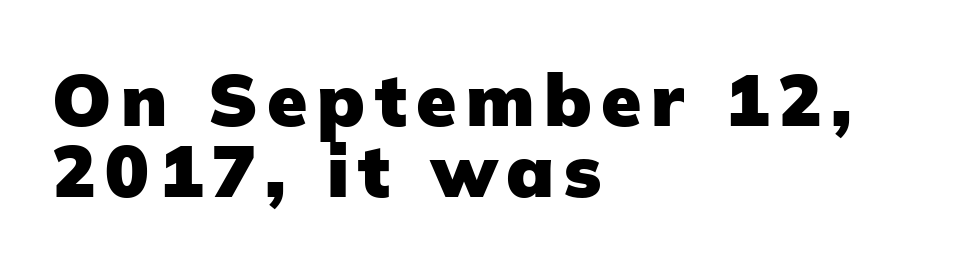
Q: Is the text bold? A: Yes.
Q: Is the text italic (slanted)? A: No, it is upright.
Q: Is the typeface a serif or a sans-serif typeface? A: Sans-serif.
Q: Is the text underlined? A: No.
Q: How is the paragraph aligned? A: Left-aligned.
Q: Is the spacing between lines tight, normal or loose? A: Tight.
Q: Width (condensed, normal, or wide)? A: Normal.
Q: Stroke contrast? A: Low.
Q: x-height? A: Medium.
Q: Monospaced? A: No.
